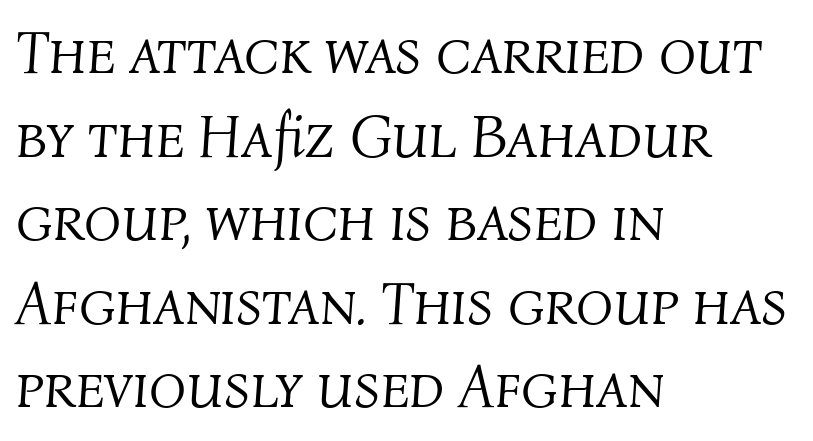
The axis of the letterforms is tilted away from vertical. Successive baselines arrive at the customary interval. The ragged edge is on the right, which tells us the setting is flush left. Compared with a typical body face, this is equally light or lighter still. The rendering keeps characters at their native spacing. A clean baseline with only descenders dipping below it.
